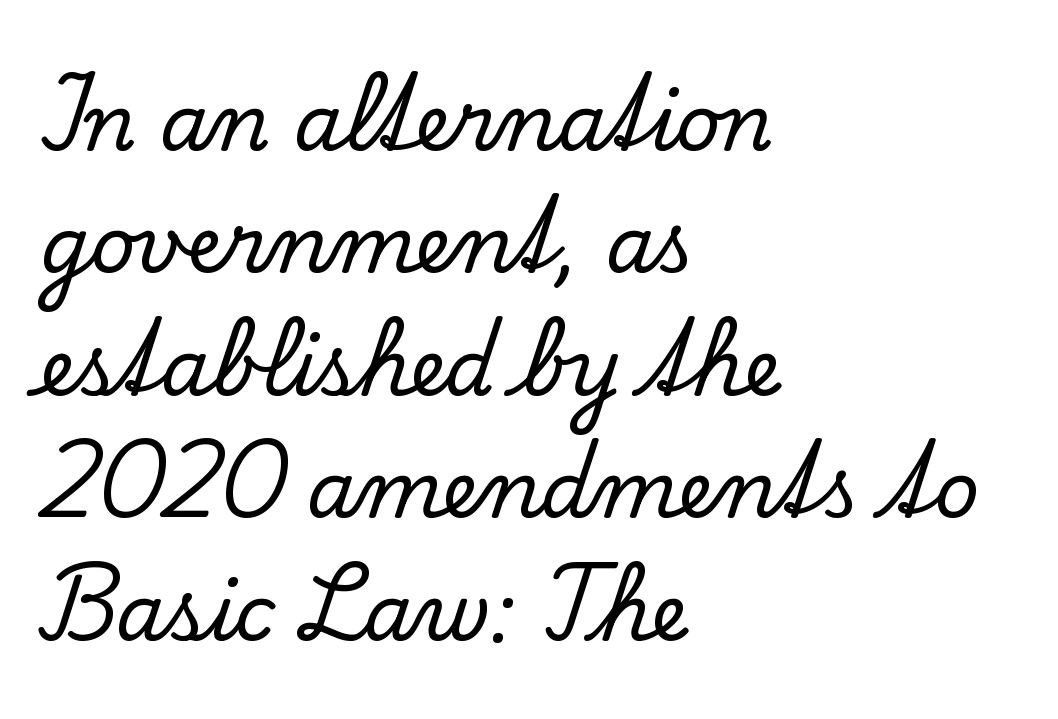
Q: Is the text italic (slanted)? A: Yes.
Q: Is the typeface a serif or a sans-serif typeface? A: Serif.
Q: Is the text underlined? A: No.
Q: How is the paragraph aligned? A: Left-aligned.
Q: Is the spacing between letters normal or unusually wide? A: Normal.
Q: Is the spacing between lines tight, normal or loose? A: Normal.
Q: Width (condensed, normal, or wide)? A: Normal.
Q: Stroke contrast? A: Low.
Q: x-height? A: Small.
Q: Monospaced? A: No.
